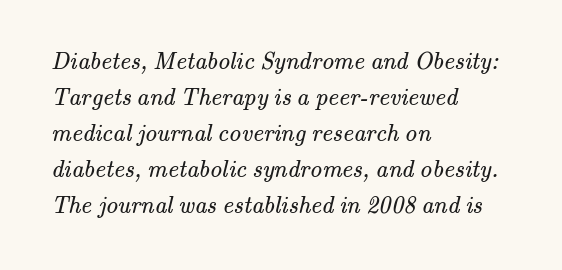
{"bold": "no", "underline": "no", "align": "left", "line_spacing": "normal", "line_spacing_ratio": 1.5, "letter_spacing": "normal", "letter_spacing_em": 0.0, "glyph_px": 24}
